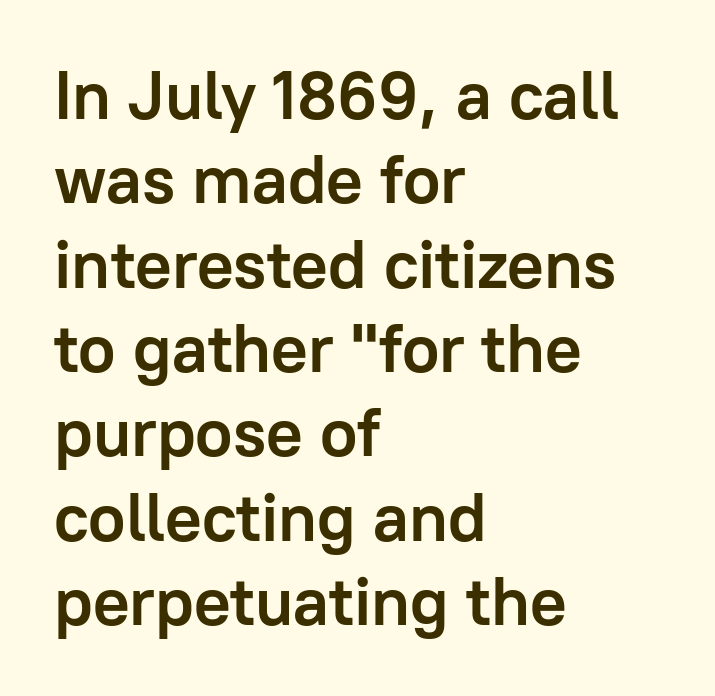
Q: Is the text bold? A: Yes.
Q: Is the text italic (slanted)? A: No, it is upright.
Q: Is the typeface a serif or a sans-serif typeface? A: Sans-serif.
Q: Is the text underlined? A: No.
Q: How is the paragraph aligned? A: Left-aligned.
Q: Is the spacing between letters normal or unusually wide? A: Normal.
Q: Width (condensed, normal, or wide)? A: Normal.
Q: Stroke contrast? A: Low.
Q: x-height? A: Medium.
Q: Monospaced? A: No.
